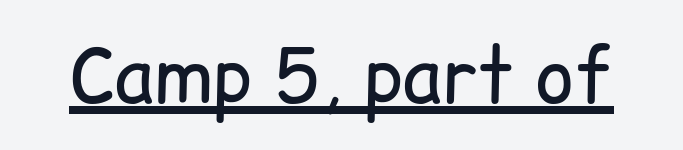
The image shows 75 px regular-weight sans-serif type, upright; set normal letter spacing, underlined; low stroke contrast and a medium x-height.
